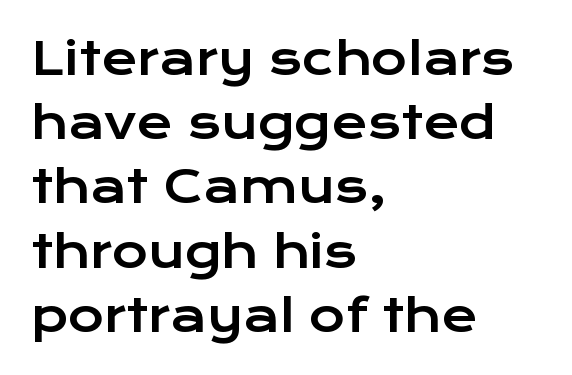
Q: Is the text italic (slanted)? A: No, it is upright.
Q: Is the typeface a serif or a sans-serif typeface? A: Sans-serif.
Q: Is the text underlined? A: No.
Q: How is the paragraph aligned? A: Left-aligned.
Q: Is the spacing between letters normal or unusually wide? A: Normal.
Q: Is the spacing between lines tight, normal or loose? A: Normal.
Q: Width (condensed, normal, or wide)? A: Wide.
Q: Stroke contrast? A: Low.
Q: x-height? A: Medium.
Q: Monospaced? A: No.
